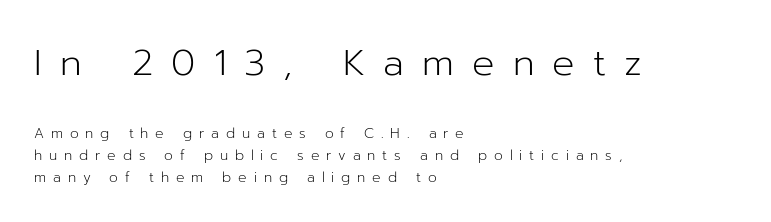
The image shows 37 px light sans-serif type, upright; set left-aligned, normal line spacing (1.57x), unusually wide letter spacing (+0.49 em), not underlined; the first (top) block is 2.64x larger; low stroke contrast and a medium x-height.
